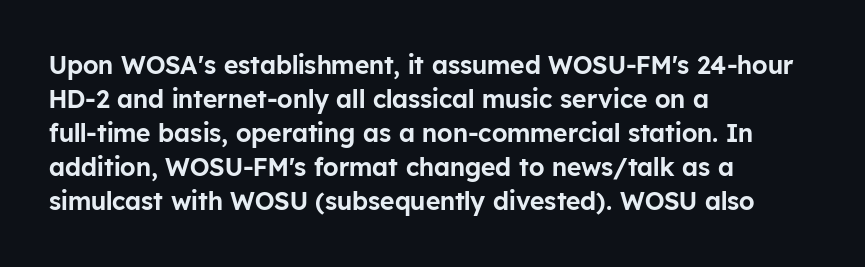
These lines were composed using upright roman letters. Line beginnings align vertically; line endings do not. Quick note: underline off. Nobody touched the tracking dial on this one. Leading matches the norm, producing a regular column.
